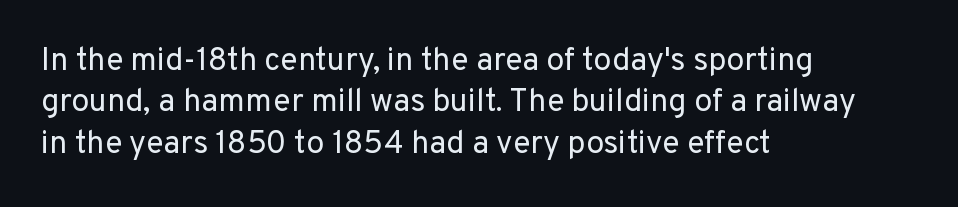
The image shows 32 px regular-weight sans-serif type, upright; set left-aligned, normal line spacing (1.29x), normal letter spacing, not underlined; low stroke contrast and a medium x-height.
